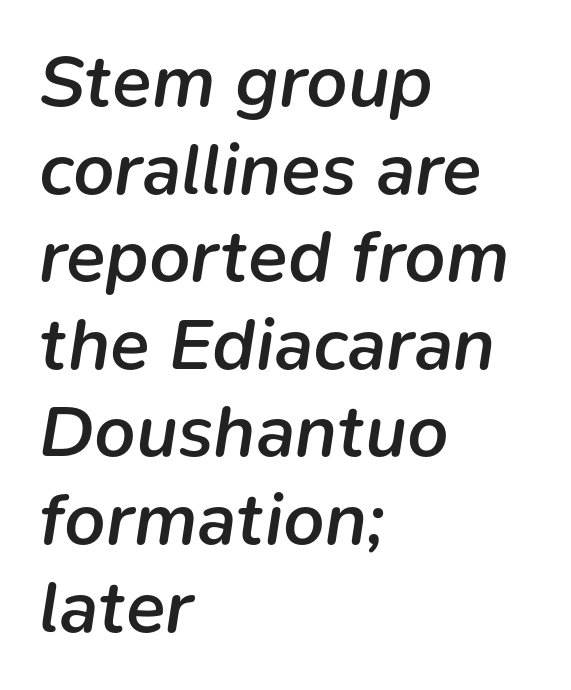
The image shows 73 px semibold type, italic (leaning right); set left-aligned, line spacing 1.2x, normal letter spacing, not underlined; low stroke contrast and a medium x-height.
